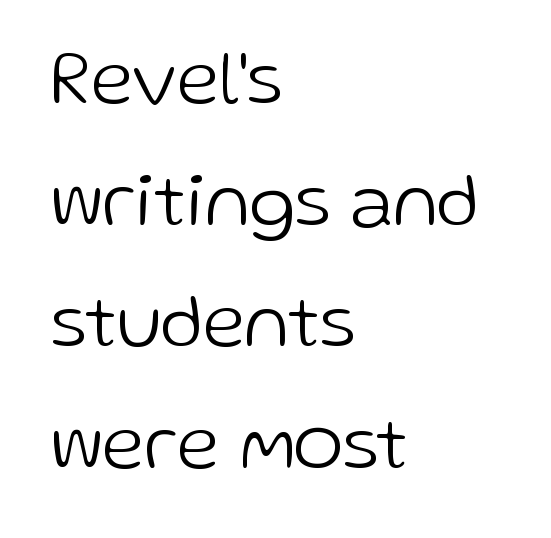
Type style note: lacks serifs. No letter is thick-stroked: the sample isn't bold. Notice how descenders clear the ascenders below comfortably — that's standard leading. The rendering keeps characters at their native spacing. Which margin do the lines hug? The left one — the right edge is uneven.
